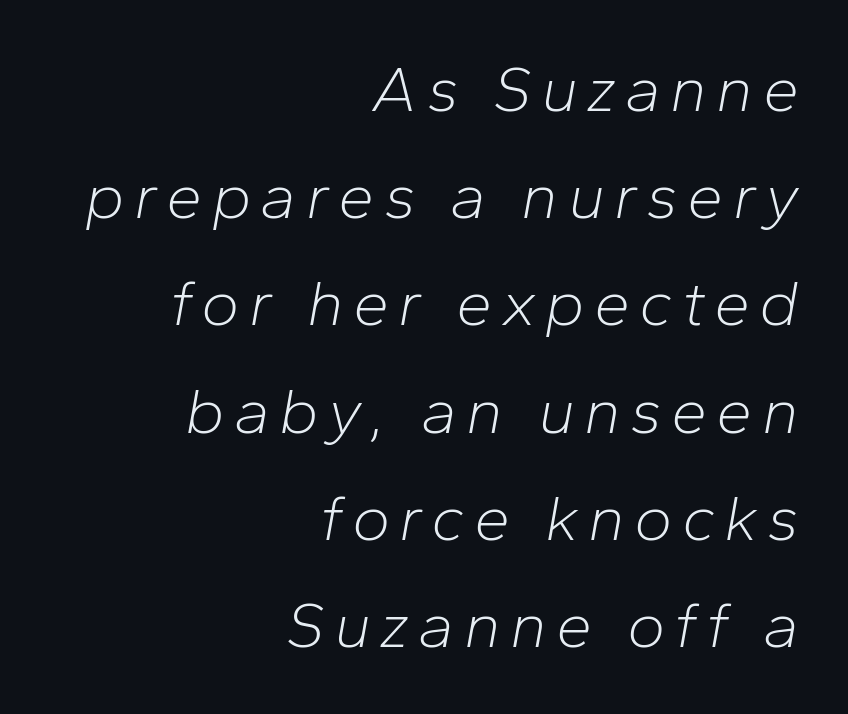
{"italic": "yes", "lean": "right", "slant_degrees": 10, "bold": "no", "weight": "light", "width": "normal", "stroke_contrast": "low", "x_height": "medium", "monospaced": "no", "underline": "no", "align": "right", "line_spacing": "normal", "line_spacing_ratio": 1.65, "glyph_px": 65}
